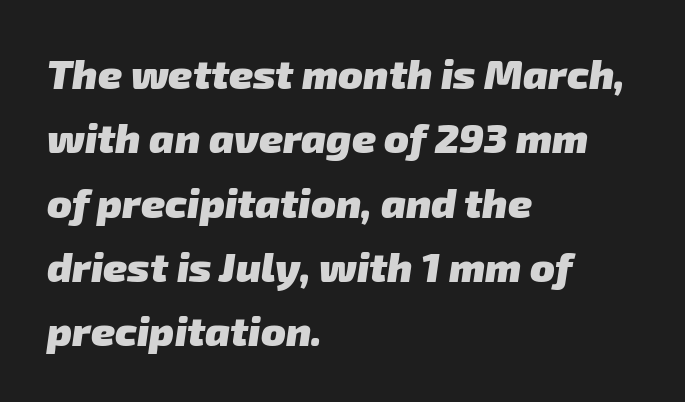
The space between consecutive lines is moderate. The rendering anchors every line to the left-hand side. Is the letter spacing exaggerated? No — it looks like the ordinary default. Emphasis by weight is at full strength: bold. The letters advance in unequal steps, a hallmark of proportional type. The font family rendered here belongs to the sans-serif group.
